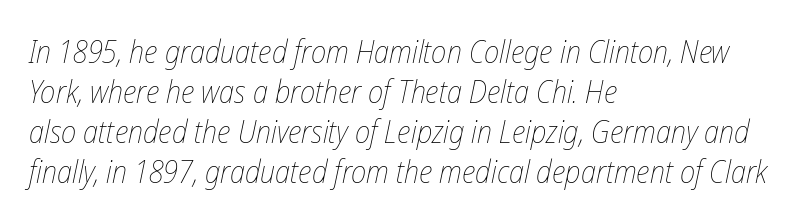
The image shows 31 px thin, condensed type, italic (leaning right); set left-aligned, normal line spacing (1.29x), normal letter spacing, not underlined; low stroke contrast and a medium x-height.
